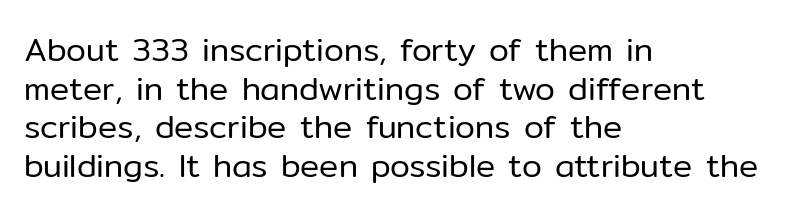
The image shows 32 px regular-weight sans-serif type, upright; set left-aligned, line spacing 1.21x, normal letter spacing, not underlined; low stroke contrast and a medium x-height.
